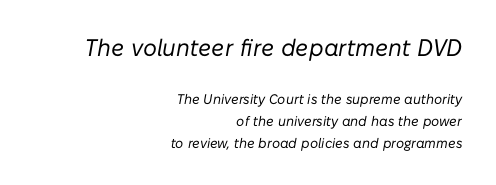
{"italic": "yes", "lean": "right", "slant_degrees": 10, "bold": "no", "underline": "no", "align": "right", "line_spacing": "normal", "line_spacing_ratio": 1.57, "letter_spacing": "normal", "letter_spacing_em": 0.0, "larger_block": "first", "size_ratio": 1.71, "glyph_px": 24}
